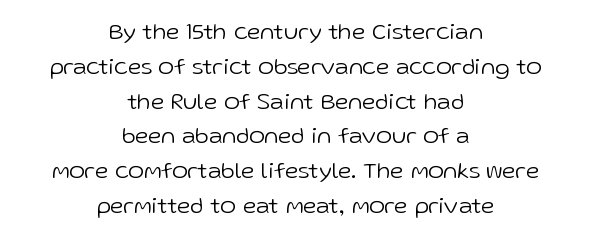
Q: Is the text bold? A: No.
Q: Is the text italic (slanted)? A: No, it is upright.
Q: Is the text underlined? A: No.
Q: How is the paragraph aligned? A: Centered.
Q: Is the spacing between letters normal or unusually wide? A: Normal.
Q: Is the spacing between lines tight, normal or loose? A: Normal.
